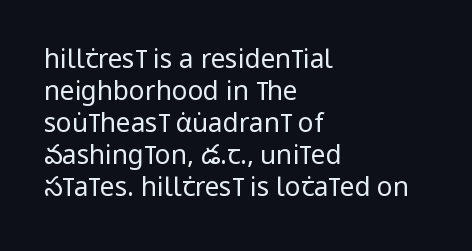
The passage shown is not underscored anywhere. Words appear dense and cohesive because spacing is normal. Alignment: flush left. Unlike italic type, these characters show no tilt at all.
